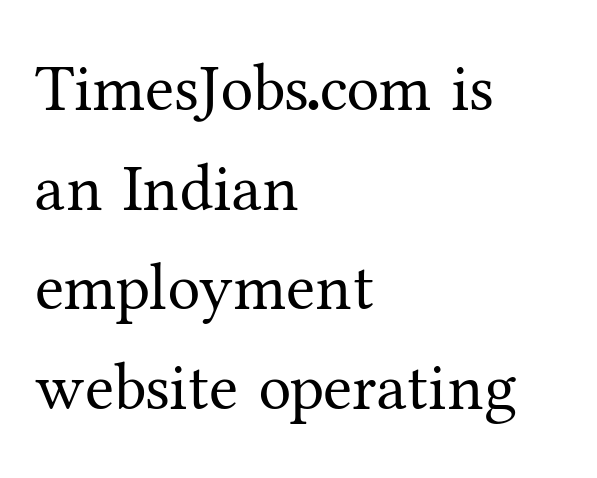
Examine the stroke ends and you'll spot serifs. You can tell it's not italic because the verticals are truly vertical. Observe the ordinary spacing: letters are neighbours, not strangers. Compared with typical paragraphs, the rows here are spaced about the same.
